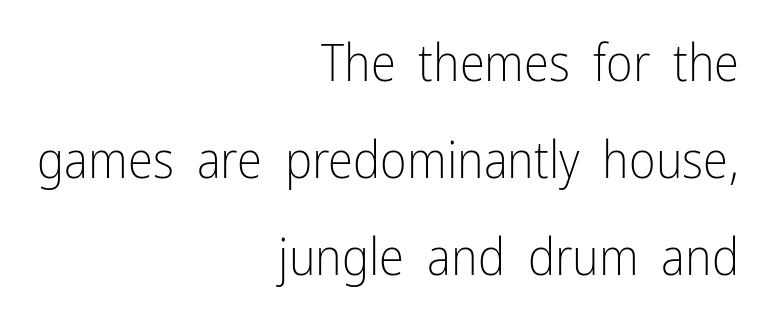
{"serif": "no", "italic": "no", "bold": "no", "weight": "light", "width": "condensed", "stroke_contrast": "low", "x_height": "medium", "monospaced": "no", "underline": "no", "align": "right", "line_spacing": "loose", "line_spacing_ratio": 1.9, "letter_spacing": "normal", "letter_spacing_em": 0.0, "glyph_px": 51}
